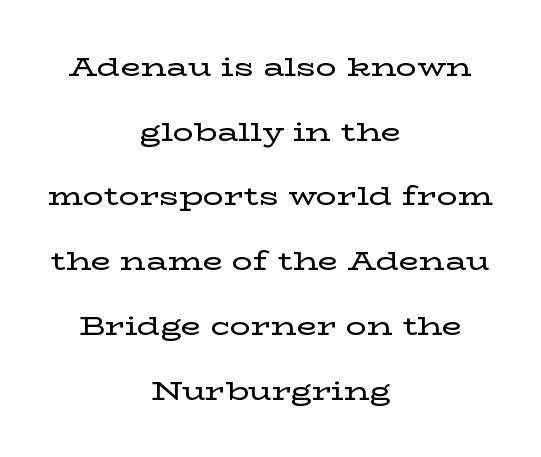
{"italic": "no", "underline": "no", "align": "center", "line_spacing": "loose", "line_spacing_ratio": 2.49, "letter_spacing": "normal", "letter_spacing_em": 0.0, "glyph_px": 26}
